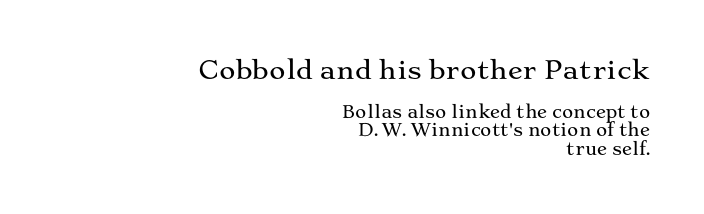
Q: Is the text italic (slanted)? A: No, it is upright.
Q: Is the text underlined? A: No.
Q: How is the paragraph aligned? A: Right-aligned.
Q: Is the spacing between letters normal or unusually wide? A: Normal.
Q: Is the spacing between lines tight, normal or loose? A: Tight.
Q: Which block of text is set in a larger size, the first (top) or the second (bottom)? A: The first (top) one.
